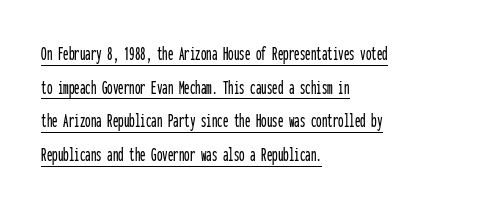
The image shows 22 px text type, upright; set left-aligned, normal line spacing (1.53x), normal letter spacing, underlined.
